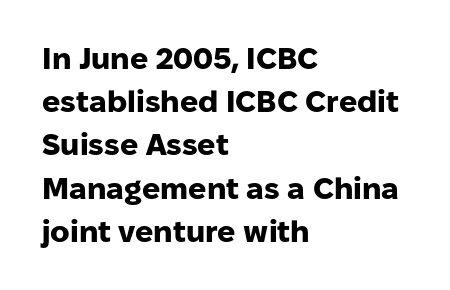
Summary of vertical rhythm: regular, with standard interline spacing. Check the space under the baseline: it is left empty. Type style note: lacks serifs. Tracking value appears to be zero — textbook default spacing. Emphasis by weight is at full strength: bold.
